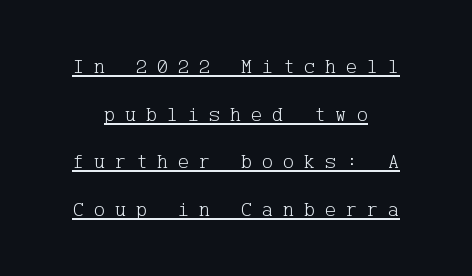
The image shows 21 px text type, upright; set loose line spacing (2.27x), unusually wide letter spacing (+0.47 em), underlined.
